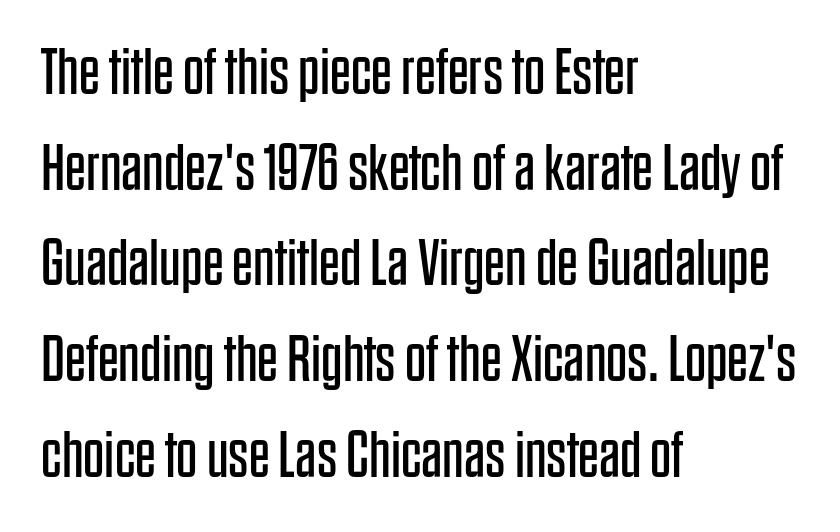
{"serif": "no", "italic": "no", "bold": "no", "weight": "regular", "width": "condensed", "stroke_contrast": "low", "x_height": "large", "monospaced": "no", "underline": "no", "align": "left", "line_spacing": "normal", "line_spacing_ratio": 1.45, "letter_spacing": "normal", "letter_spacing_em": 0.0, "glyph_px": 66}
